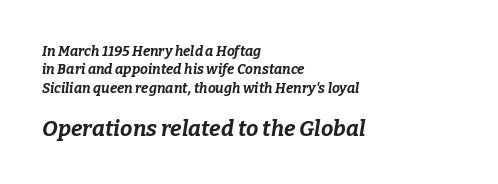
Casual observation: everything's shoved over to the left. Designer's note — italics engaged. A typesetter would call this leading conventional body-copy spacing. Its strokes are broad and dark, the hallmark of bold type. Reading top to bottom, the characters get bigger at the block break.
